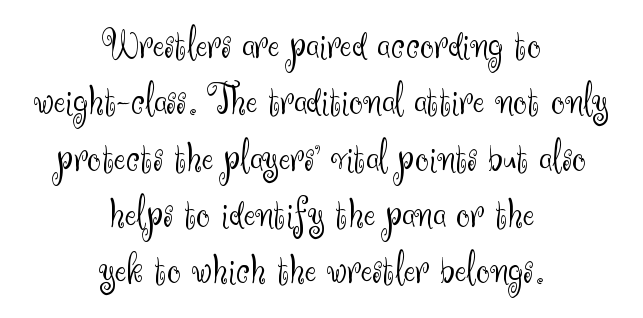
Is the block centered? Yes — each line is placed symmetrically about the middle. The characters display no serif detailing; their extremities are plain. Nothing unusual about the tracking: characters are spaced as the font intends. These lines were composed using upright roman letters. Rows of type keep a routine distance in the vertical direction.
